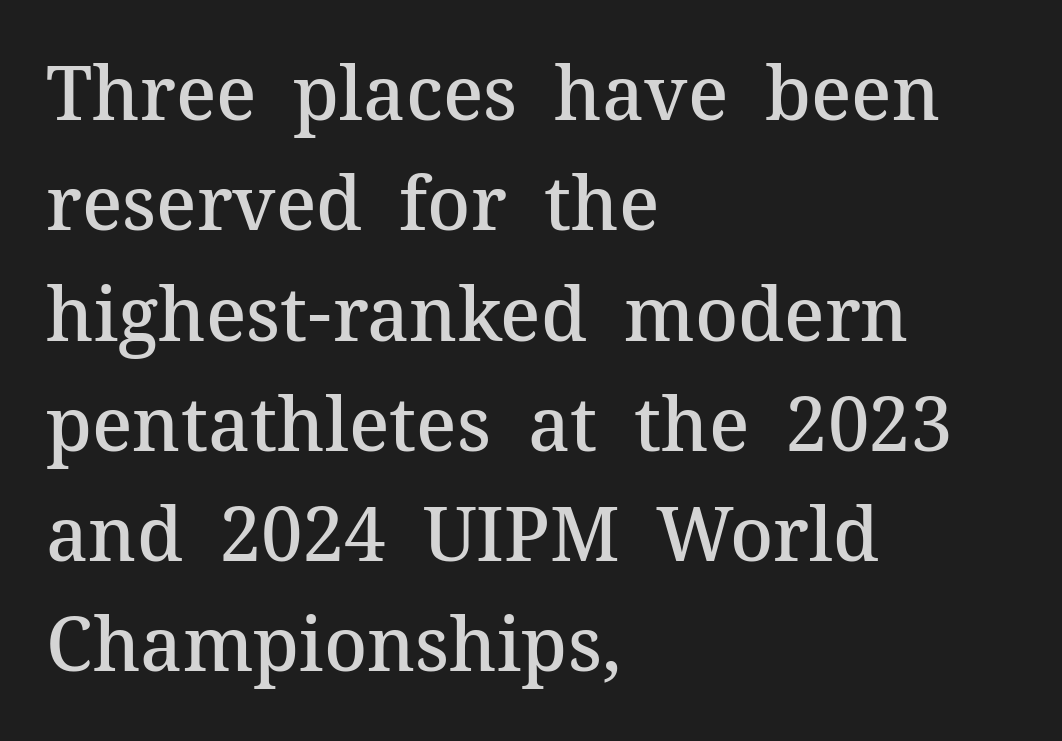
The image shows 74 px semibold serif type, upright; set left-aligned, normal line spacing (1.49x), normal letter spacing, not underlined; medium stroke contrast and a medium x-height.
